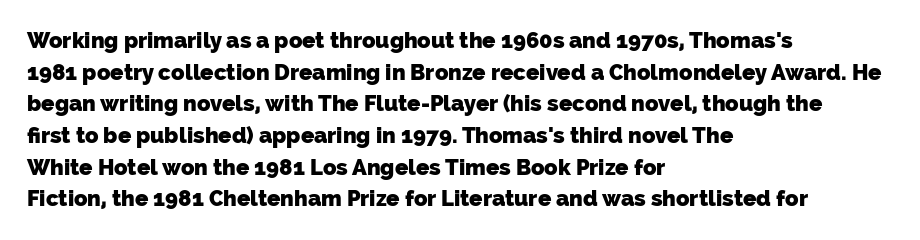
Q: Is the text bold? A: Yes.
Q: Is the text underlined? A: No.
Q: How is the paragraph aligned? A: Left-aligned.
Q: Is the spacing between letters normal or unusually wide? A: Normal.
Q: Is the spacing between lines tight, normal or loose? A: Normal.
